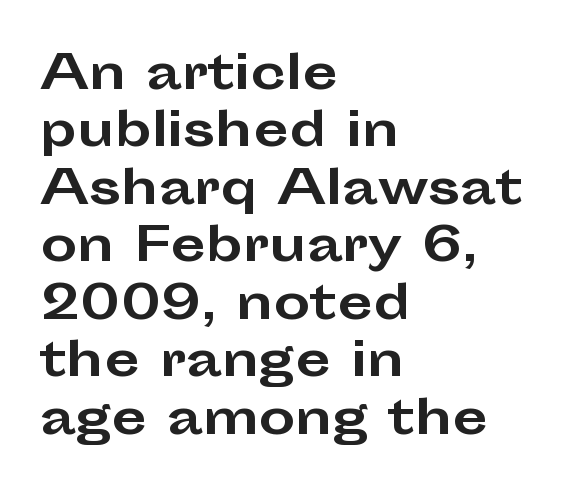
{"serif": "no", "italic": "no", "bold": "yes", "weight": "bold", "width": "wide", "stroke_contrast": "low", "x_height": "medium", "monospaced": "no", "underline": "no", "align": "left", "line_spacing": "normal", "line_spacing_ratio": 1.25, "letter_spacing": "normal", "letter_spacing_em": 0.0, "glyph_px": 46}
